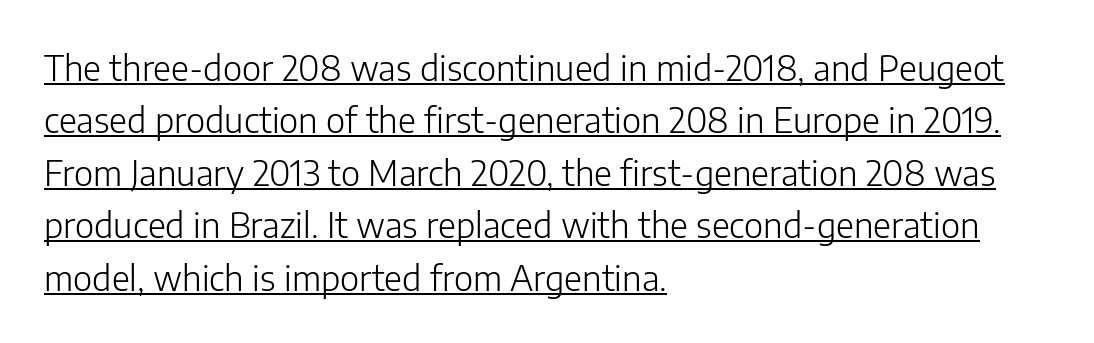
Q: Is the text bold? A: No.
Q: Is the text italic (slanted)? A: No, it is upright.
Q: Is the typeface a serif or a sans-serif typeface? A: Sans-serif.
Q: Is the text underlined? A: Yes.
Q: How is the paragraph aligned? A: Left-aligned.
Q: Is the spacing between letters normal or unusually wide? A: Normal.
Q: Is the spacing between lines tight, normal or loose? A: Normal.
Q: Width (condensed, normal, or wide)? A: Normal.
Q: Stroke contrast? A: Low.
Q: x-height? A: Medium.
Q: Monospaced? A: No.
